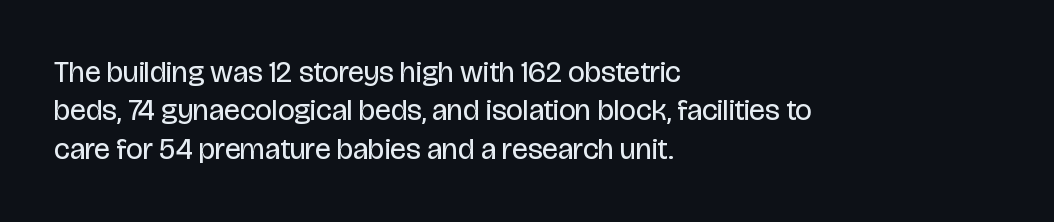
The image shows 30 px regular-weight, condensed sans-serif type, upright; set left-aligned, normal line spacing (1.28x), normal letter spacing, not underlined; low stroke contrast and a large x-height.
